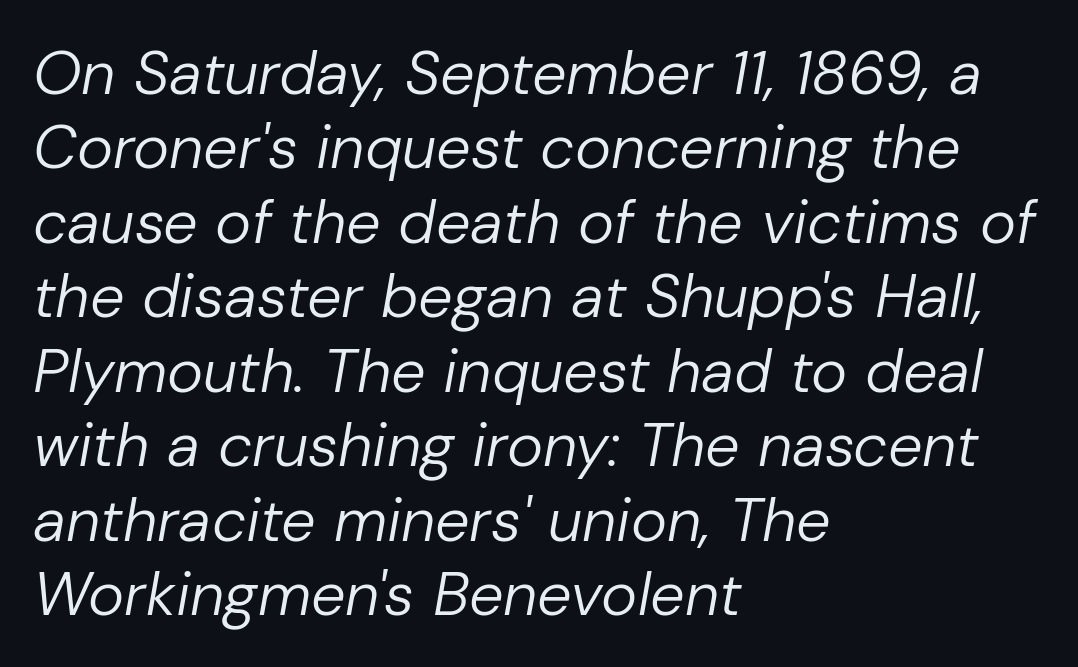
The image shows 61 px regular-weight type, italic (leaning right); set left-aligned, line spacing 1.22x, normal letter spacing, not underlined; low stroke contrast and a medium x-height.
